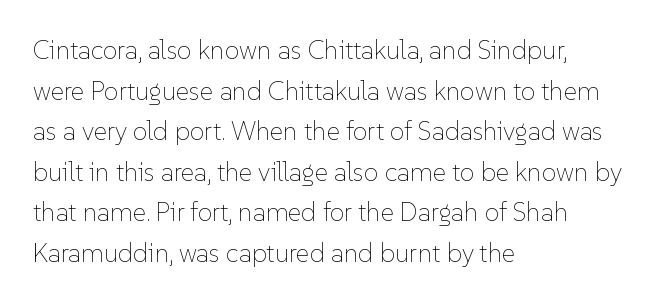
The zone under the glyphs is completely vacant. Letters have the restrained weight of plain body copy at most. Line beginnings align vertically; line endings do not. The gaps between neighbouring characters are ordinary and unremarkable.
